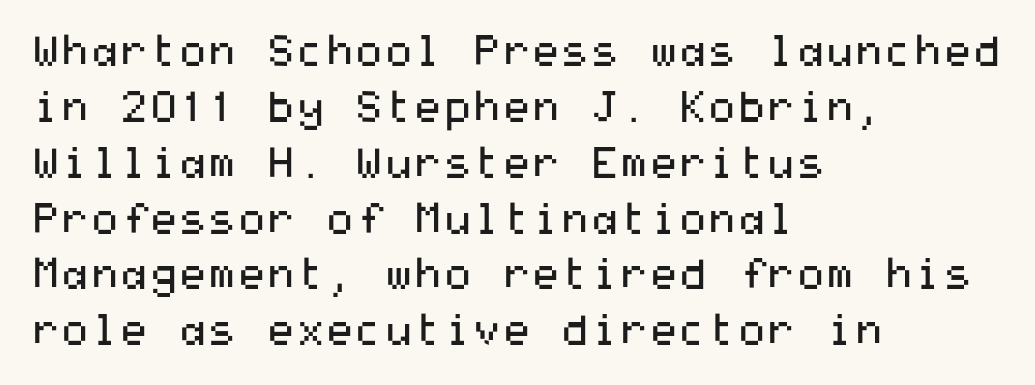
The image shows 42 px regular-weight, wide sans-serif type, upright; set left-aligned, normal line spacing (1.33x), normal letter spacing, not underlined; medium stroke contrast and a medium x-height.
